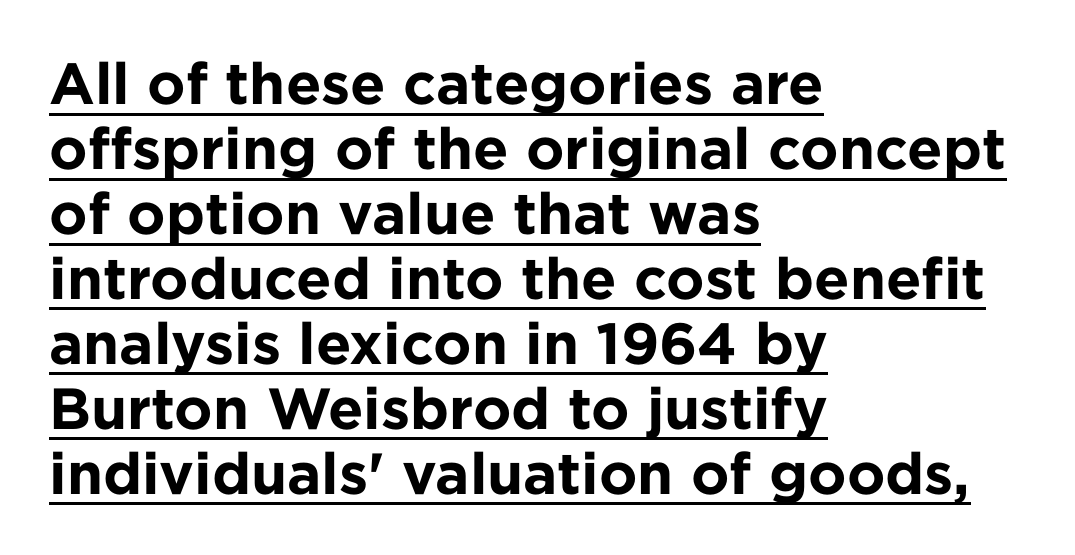
{"serif": "no", "italic": "no", "bold": "yes", "weight": "bold", "width": "normal", "stroke_contrast": "low", "x_height": "medium", "monospaced": "no", "underline": "yes", "align": "left", "line_spacing": "tight", "line_spacing_ratio": 1.12, "letter_spacing": "normal", "letter_spacing_em": 0.0, "glyph_px": 58}
